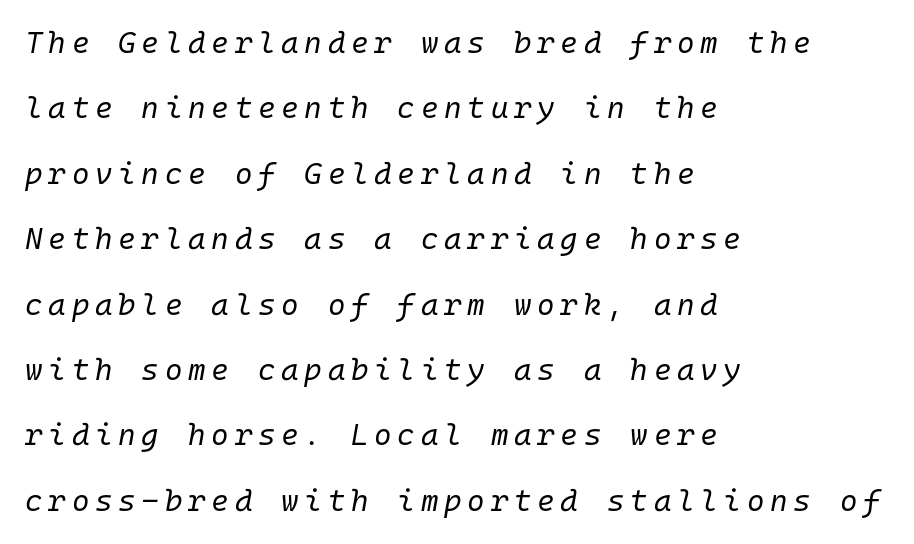
{"italic": "yes", "lean": "right", "slant_degrees": 10, "bold": "no", "weight": "regular", "width": "normal", "stroke_contrast": "low", "x_height": "medium", "monospaced": "yes", "underline": "no", "align": "left", "line_spacing": "loose", "line_spacing_ratio": 2.18, "glyph_px": 30}
